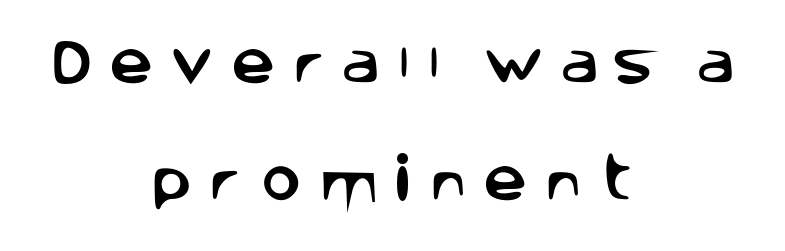
Q: Is the text italic (slanted)? A: No, it is upright.
Q: Is the typeface a serif or a sans-serif typeface? A: Sans-serif.
Q: Is the text underlined? A: No.
Q: How is the paragraph aligned? A: Centered.
Q: Is the spacing between letters normal or unusually wide? A: Unusually wide.
Q: Is the spacing between lines tight, normal or loose? A: Loose.
Q: Width (condensed, normal, or wide)? A: Normal.
Q: Stroke contrast? A: Low.
Q: x-height? A: Large.
Q: Monospaced? A: No.
